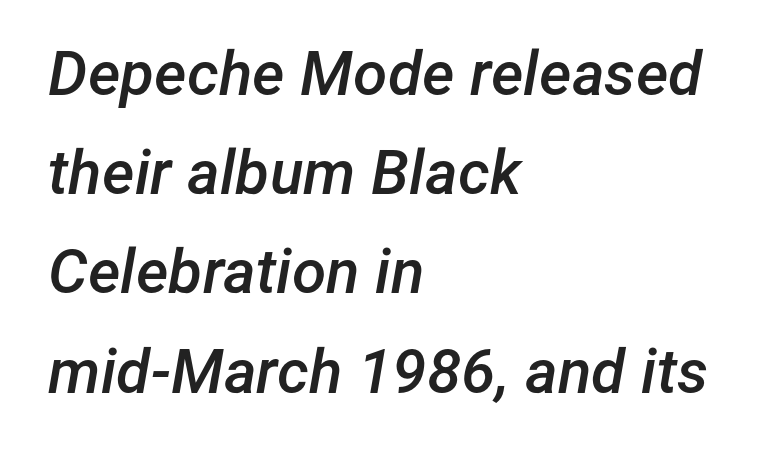
The image shows 62 px semibold type, italic (leaning right); set left-aligned, normal line spacing (1.6x), normal letter spacing, not underlined; low stroke contrast and a medium x-height.
